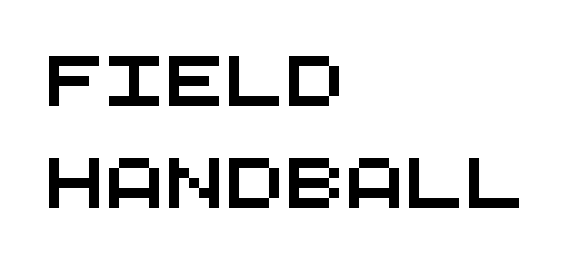
{"serif": "no", "width": "wide", "stroke_contrast": "medium", "x_height": "large", "monospaced": "yes", "underline": "no", "align": "left", "line_spacing": "loose", "line_spacing_ratio": 2.04, "letter_spacing": "normal", "letter_spacing_em": 0.0, "glyph_px": 50}
